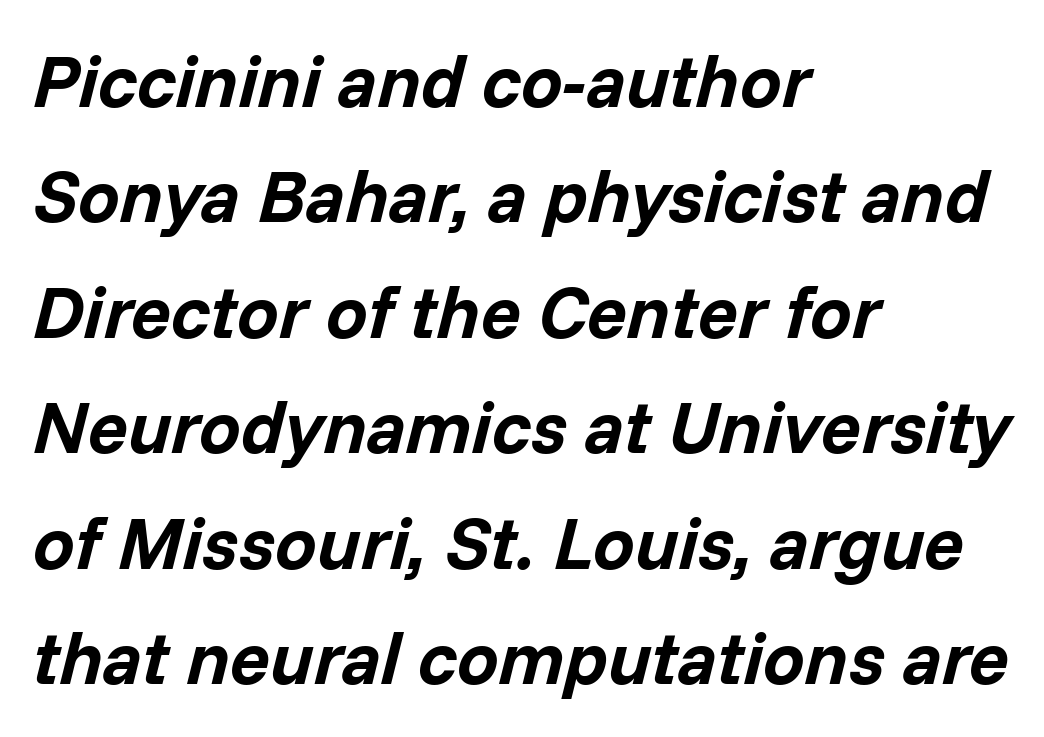
The image shows 74 px bold type, italic (leaning right); set left-aligned, normal line spacing (1.56x), normal letter spacing, not underlined; low stroke contrast and a medium x-height.
